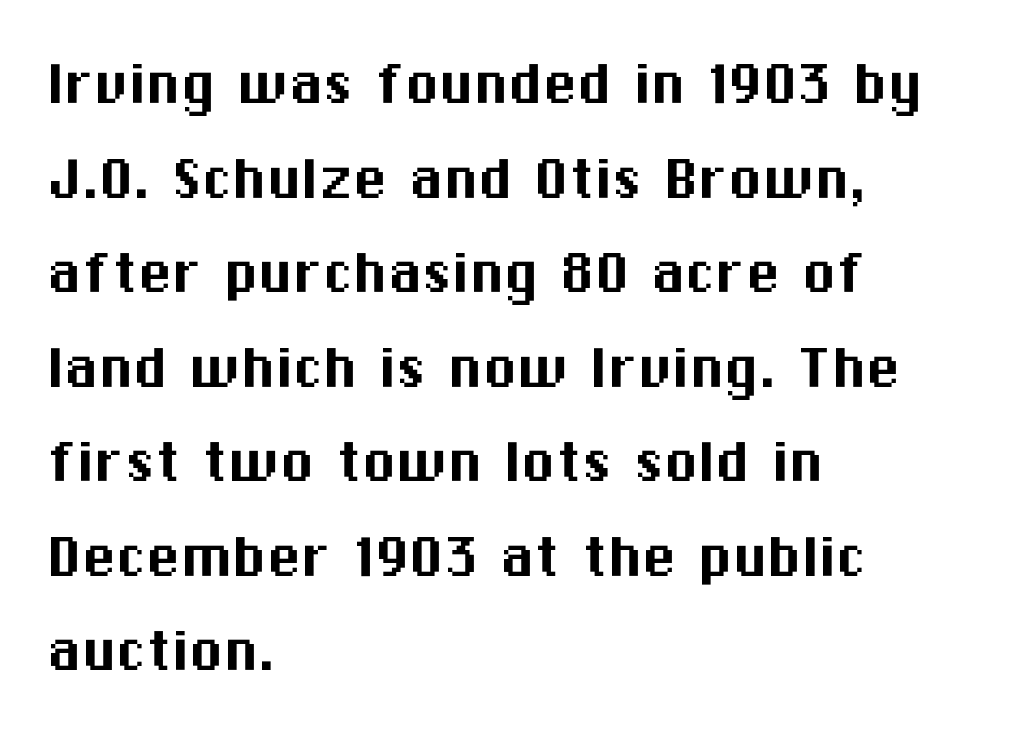
What's the leading like? Ordinary, nothing unusual. The zone under the glyphs is completely vacant. The face used here is proportionally spaced, like ordinary book or web type. A typesetter would mark this as roman, not italic. Is the letter spacing exaggerated? No — it looks like the ordinary default.
